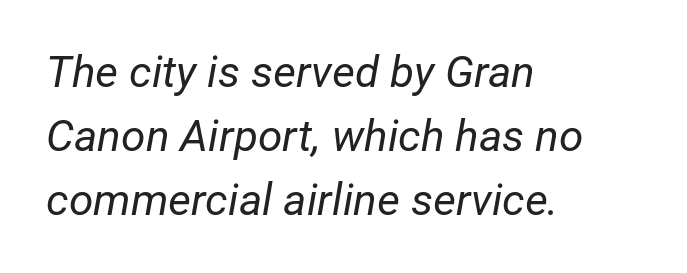
Heft: none added — not bold. Students, note that the glyphs here touch the page at normal intervals. There's an unmistakable incline to the writing here. This sample has the flowing, uneven cadence of proportional lettering.
